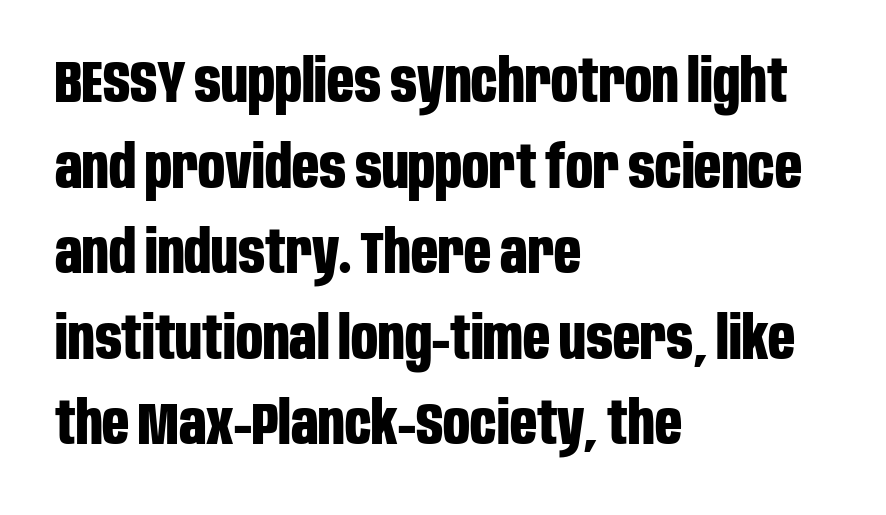
These lines stack with their left ends in a neat column. Thick stems and heavy bowls — unmistakably bold. This sample uses a sans-serif face. Nope, not italic — everything's standing straight. Looks like regular typesetting: each glyph gets only the width it needs. This sample keeps an unexceptional amount of space between lines.
